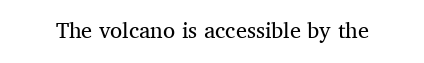
The space directly below the letters is spotless. Quick note: not italic, upright. The line texture is even and compact thanks to regular tracking. These glyphs show unthickened strokes, regular width or finer.
